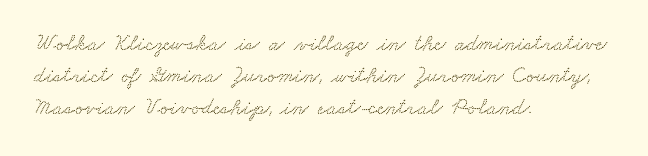
The image shows 23 px text type; set left-aligned, normal line spacing (1.39x), normal letter spacing, not underlined.
